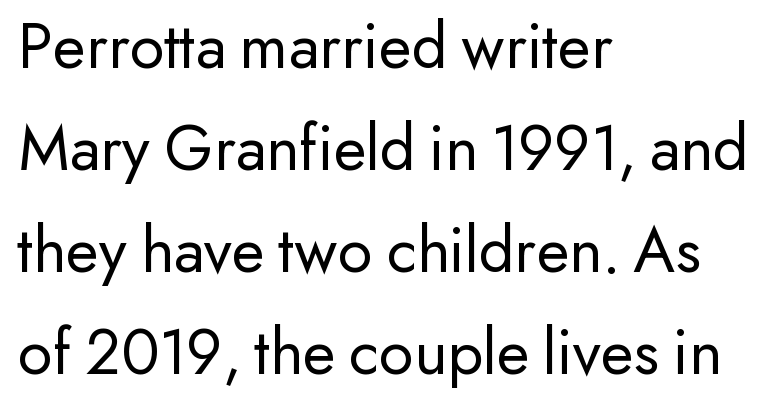
Q: Is the text bold? A: No.
Q: Is the text italic (slanted)? A: No, it is upright.
Q: Is the typeface a serif or a sans-serif typeface? A: Sans-serif.
Q: Is the text underlined? A: No.
Q: How is the paragraph aligned? A: Left-aligned.
Q: Is the spacing between letters normal or unusually wide? A: Normal.
Q: Is the spacing between lines tight, normal or loose? A: Normal.
Q: Width (condensed, normal, or wide)? A: Normal.
Q: Stroke contrast? A: Low.
Q: x-height? A: Small.
Q: Monospaced? A: No.
